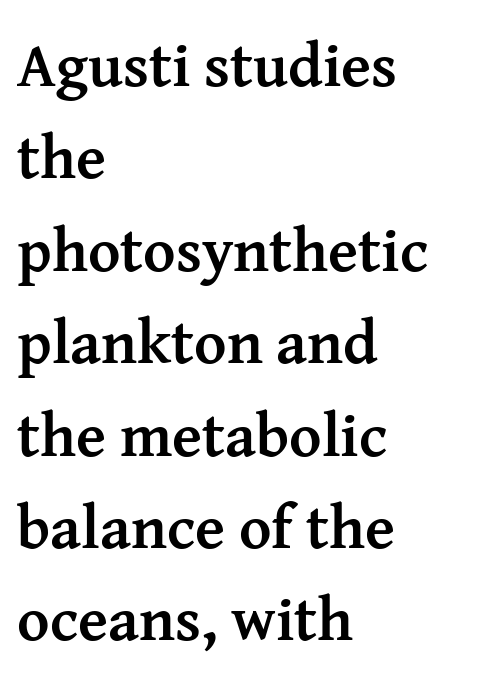
Q: Is the text bold? A: Yes.
Q: Is the text italic (slanted)? A: No, it is upright.
Q: Is the typeface a serif or a sans-serif typeface? A: Serif.
Q: Is the text underlined? A: No.
Q: How is the paragraph aligned? A: Left-aligned.
Q: Is the spacing between letters normal or unusually wide? A: Normal.
Q: Is the spacing between lines tight, normal or loose? A: Normal.
Q: Width (condensed, normal, or wide)? A: Normal.
Q: Stroke contrast? A: Medium.
Q: x-height? A: Medium.
Q: Monospaced? A: No.
